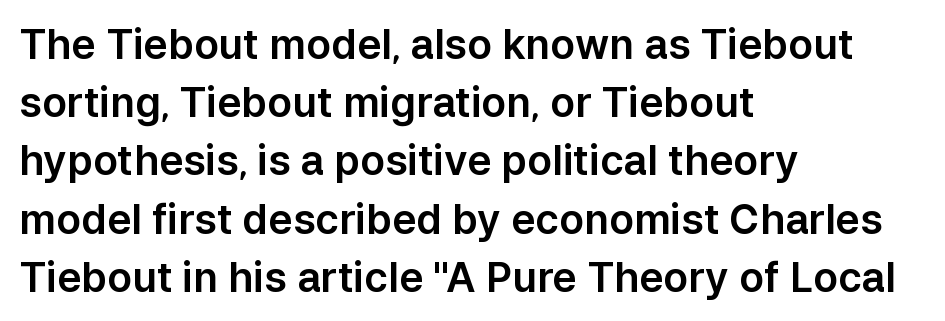
Q: Is the text italic (slanted)? A: No, it is upright.
Q: Is the typeface a serif or a sans-serif typeface? A: Sans-serif.
Q: Is the text underlined? A: No.
Q: How is the paragraph aligned? A: Left-aligned.
Q: Is the spacing between letters normal or unusually wide? A: Normal.
Q: Is the spacing between lines tight, normal or loose? A: Normal.
Q: Width (condensed, normal, or wide)? A: Normal.
Q: Stroke contrast? A: Low.
Q: x-height? A: Medium.
Q: Monospaced? A: No.
